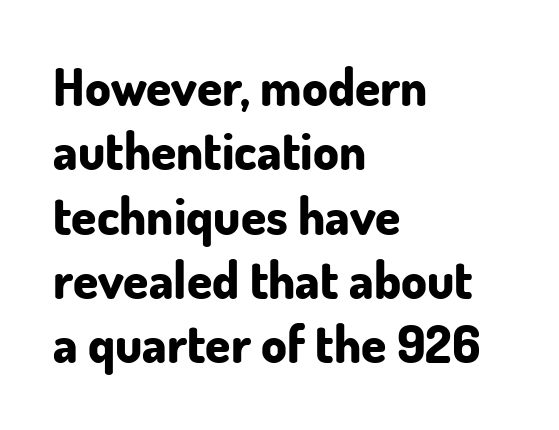
The image shows 51 px bold sans-serif type, upright; set left-aligned, normal line spacing (1.26x), normal letter spacing, not underlined; low stroke contrast and a small x-height.
